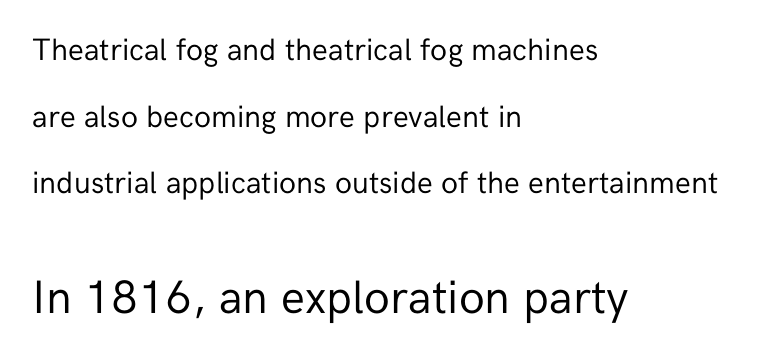
Q: Is the text bold? A: No.
Q: Is the text italic (slanted)? A: No, it is upright.
Q: Is the typeface a serif or a sans-serif typeface? A: Sans-serif.
Q: Is the text underlined? A: No.
Q: How is the paragraph aligned? A: Left-aligned.
Q: Is the spacing between letters normal or unusually wide? A: Normal.
Q: Is the spacing between lines tight, normal or loose? A: Loose.
Q: Which block of text is set in a larger size, the first (top) or the second (bottom)? A: The second (bottom) one.
Q: Width (condensed, normal, or wide)? A: Normal.
Q: Stroke contrast? A: Low.
Q: x-height? A: Medium.
Q: Monospaced? A: No.
